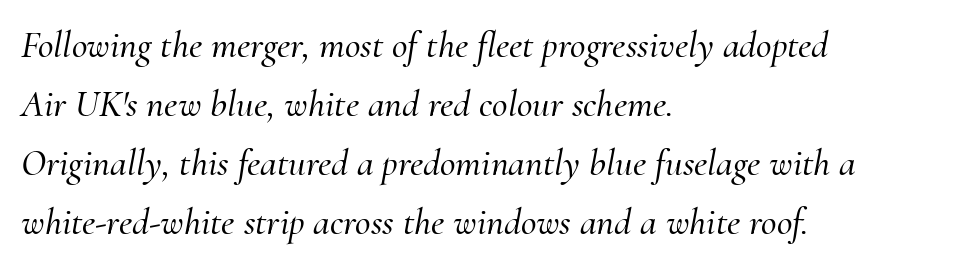
Q: Is the text italic (slanted)? A: Yes, it leans right by about 10 degrees.
Q: Is the typeface a serif or a sans-serif typeface? A: Serif.
Q: Is the text underlined? A: No.
Q: How is the paragraph aligned? A: Left-aligned.
Q: Is the spacing between letters normal or unusually wide? A: Normal.
Q: Is the spacing between lines tight, normal or loose? A: Normal.
Q: Width (condensed, normal, or wide)? A: Normal.
Q: Stroke contrast? A: Medium.
Q: x-height? A: Small.
Q: Monospaced? A: No.
